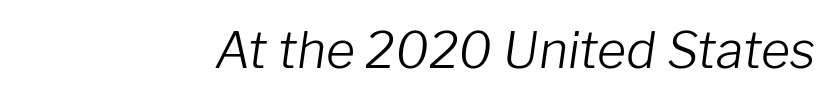
Stem width sits at or under what a default text font uses. The letters advance in unequal steps, a hallmark of proportional type. The words here are not underlined. This sample uses an oblique cut, with every glyph tilted off the vertical.
